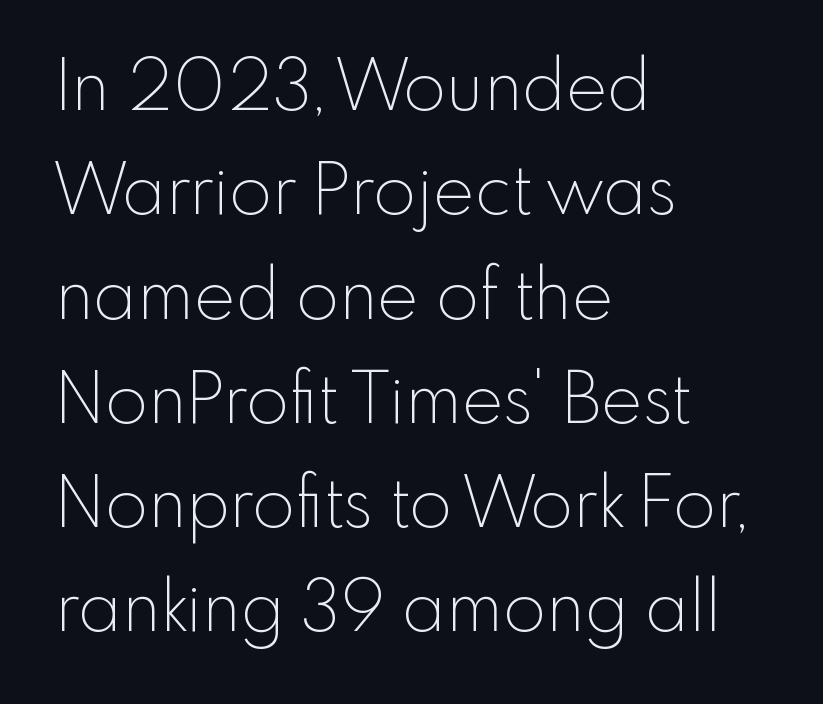
{"serif": "no", "italic": "no", "bold": "no", "weight": "thin", "width": "normal", "x_height": "small", "monospaced": "no", "underline": "no", "align": "left", "line_spacing": "normal", "line_spacing_ratio": 1.49, "letter_spacing": "normal", "letter_spacing_em": 0.0, "glyph_px": 70}
